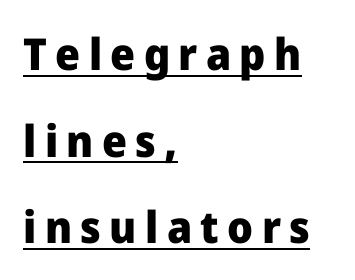
The image shows 44 px heavy sans-serif type, upright; set left-aligned, loose line spacing (1.97x), underlined; low stroke contrast and a medium x-height.
